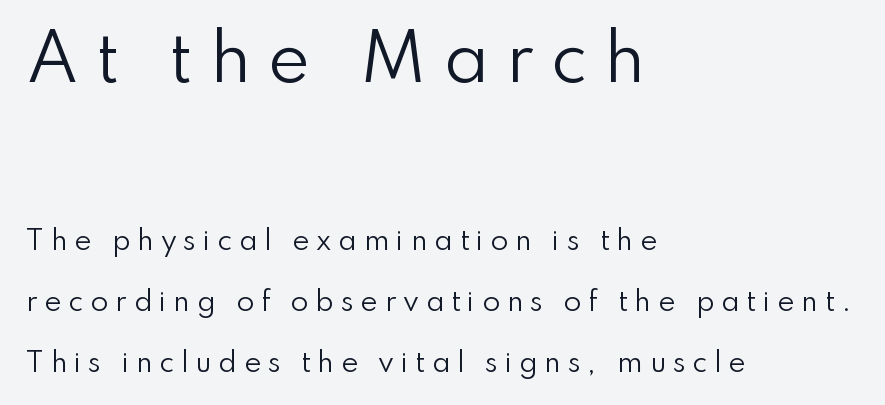
The image shows 64 px regular-weight sans-serif type, upright; set left-aligned, loose line spacing (2.34x), unusually wide letter spacing (+0.26 em), not underlined; the first (top) block is 2.46x larger; low stroke contrast and a small x-height.
